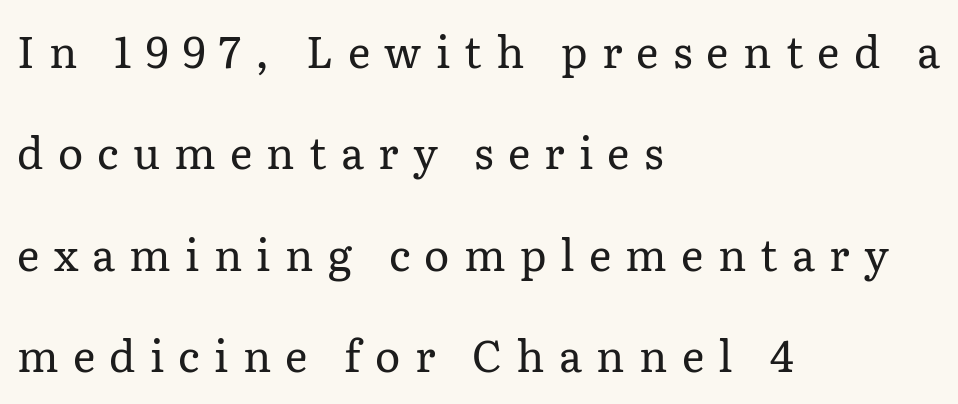
Q: Is the text bold? A: No.
Q: Is the text italic (slanted)? A: No, it is upright.
Q: Is the typeface a serif or a sans-serif typeface? A: Serif.
Q: Is the text underlined? A: No.
Q: How is the paragraph aligned? A: Left-aligned.
Q: Is the spacing between letters normal or unusually wide? A: Unusually wide.
Q: Is the spacing between lines tight, normal or loose? A: Loose.
Q: Width (condensed, normal, or wide)? A: Normal.
Q: Stroke contrast? A: Low.
Q: x-height? A: Medium.
Q: Monospaced? A: No.
